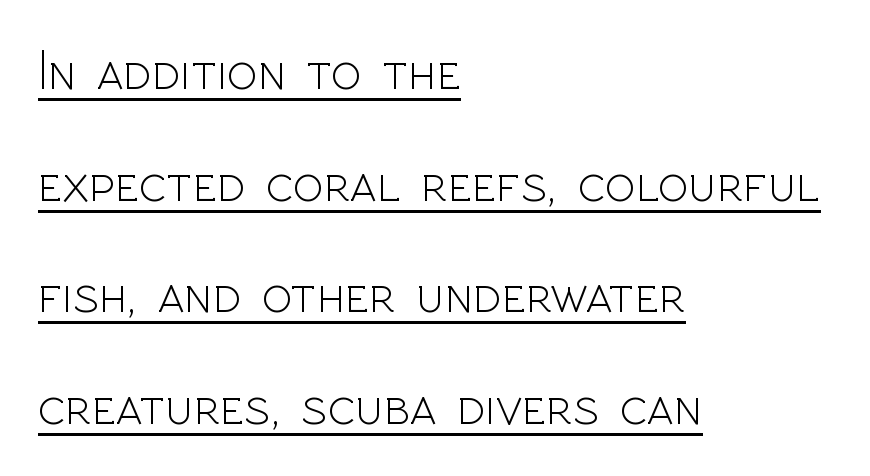
Successive baselines arrive slowly, with a big drop between each. This sample is left-justified, so line endings fall wherever the words run out. There is no visible air inserted between adjacent glyphs. Characters remain perfectly vertical along every line.
